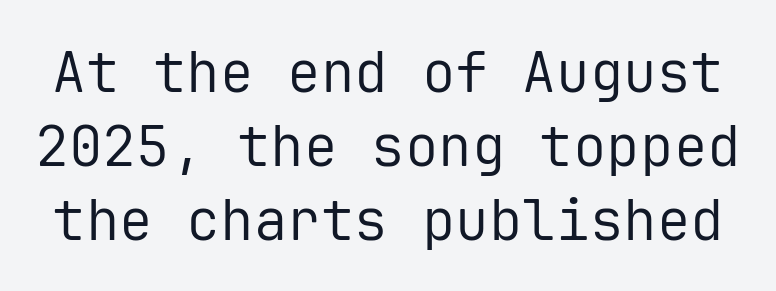
The image shows 56 px regular-weight sans-serif type, upright, monospaced; set normal line spacing (1.32x), normal letter spacing, not underlined; low stroke contrast and a medium x-height.
